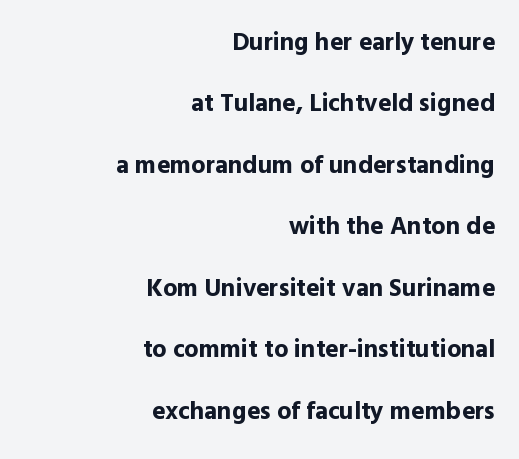
Plenty of ink on the page — the face is bold. Check the space under the baseline: it is left empty. Rendered with straight, roman letterforms. Successive baselines arrive slowly, with a big drop between each. This sample is right-justified, so line beginnings fall wherever the words allow. Students, note that the glyphs here touch the page at normal intervals.
